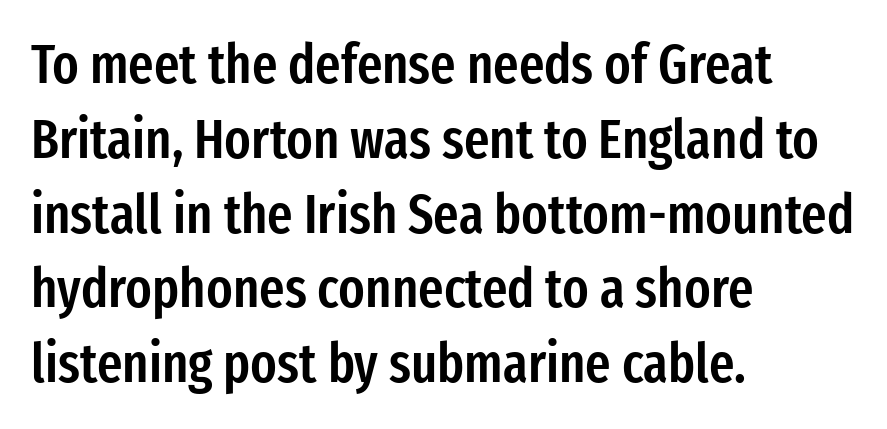
The image shows 55 px semibold, condensed sans-serif type, upright; set left-aligned, normal line spacing (1.36x), normal letter spacing, not underlined; low stroke contrast and a medium x-height.
